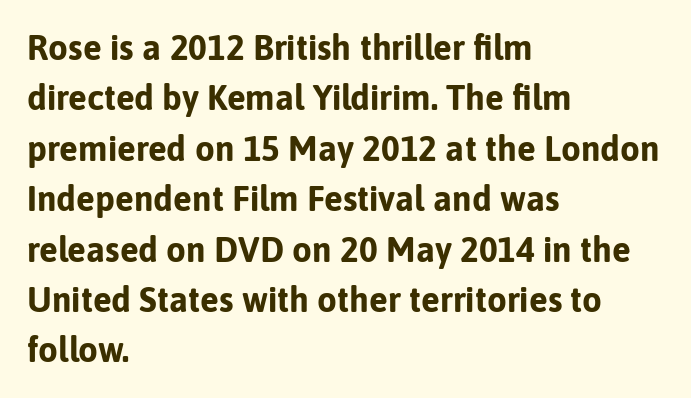
The image shows 35 px bold sans-serif type, upright; set left-aligned, normal line spacing (1.44x), normal letter spacing, not underlined; low stroke contrast and a medium x-height.
